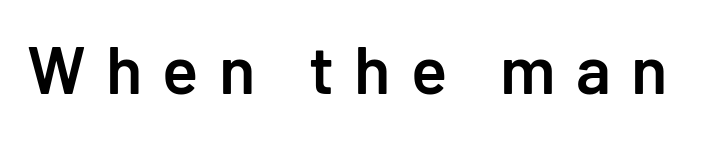
Q: Is the text bold? A: Semi-bold.
Q: Is the text italic (slanted)? A: No, it is upright.
Q: Is the typeface a serif or a sans-serif typeface? A: Sans-serif.
Q: Is the text underlined? A: No.
Q: Is the spacing between letters normal or unusually wide? A: Unusually wide.
Q: Width (condensed, normal, or wide)? A: Normal.
Q: Stroke contrast? A: Low.
Q: x-height? A: Medium.
Q: Monospaced? A: No.
